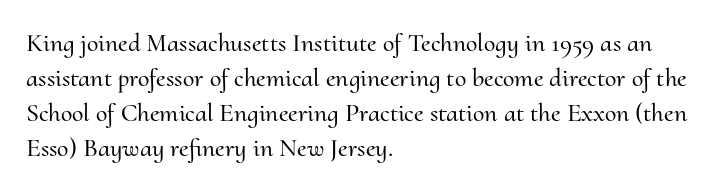
Q: Is the text italic (slanted)? A: No, it is upright.
Q: Is the text underlined? A: No.
Q: How is the paragraph aligned? A: Left-aligned.
Q: Is the spacing between letters normal or unusually wide? A: Normal.
Q: Is the spacing between lines tight, normal or loose? A: Normal.
